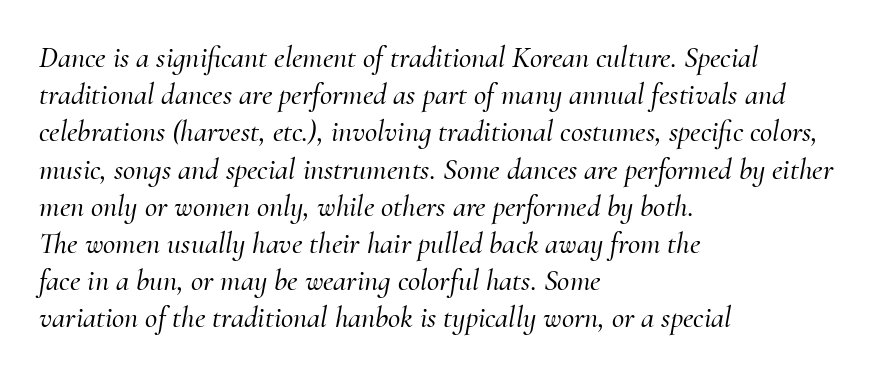
Q: Is the text italic (slanted)? A: Yes, it leans right by about 10 degrees.
Q: Is the typeface a serif or a sans-serif typeface? A: Serif.
Q: Is the text underlined? A: No.
Q: How is the paragraph aligned? A: Left-aligned.
Q: Is the spacing between letters normal or unusually wide? A: Normal.
Q: Width (condensed, normal, or wide)? A: Normal.
Q: Stroke contrast? A: Medium.
Q: x-height? A: Small.
Q: Monospaced? A: No.
